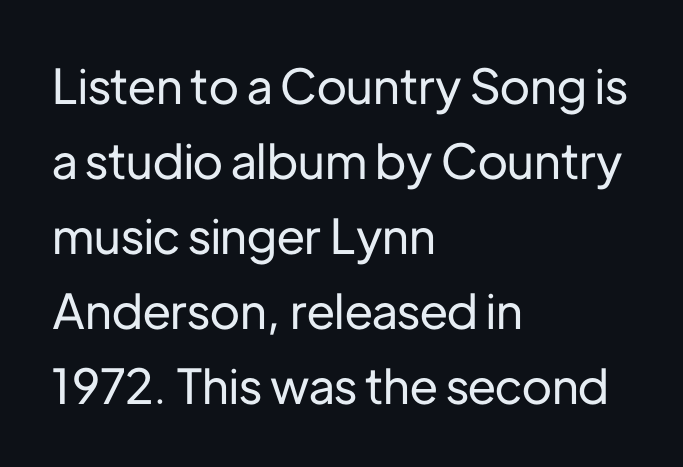
The image shows 48 px sans-serif type, upright; set left-aligned, normal line spacing (1.56x), normal letter spacing, not underlined; low stroke contrast and a medium x-height.
